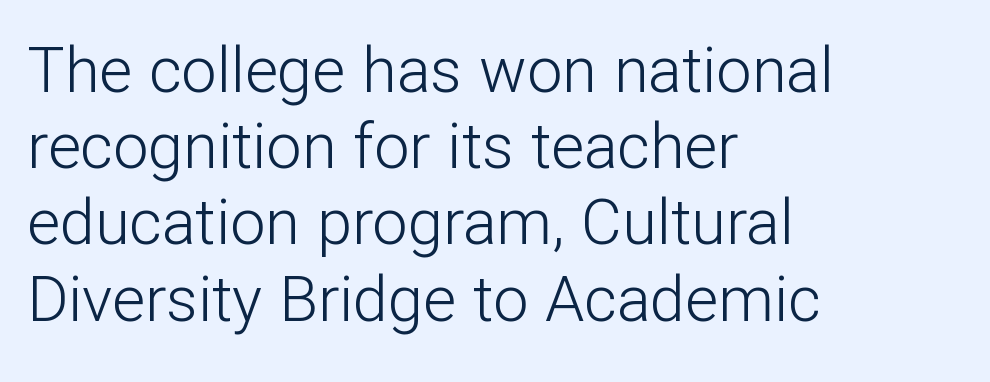
One-word summary of the alignment: left. Bold? No — there's no thickening of the strokes. Characters remain perfectly vertical along every line. Glyph-to-glyph distance matches everyday printed text. A sans-serif font was chosen for this passage. A typesetter would call this proportional, since set widths differ per character.
